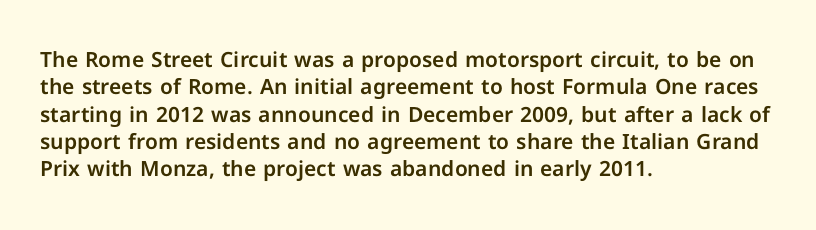
You could call the tracking neutral — neither tight nor loose. Honestly, there is no underline to notice here at all. This is roman type, the default non-slanted kind. Compared with a centered layout, this one pins lines to the left instead. Interline gaps are of average width in this sample.
